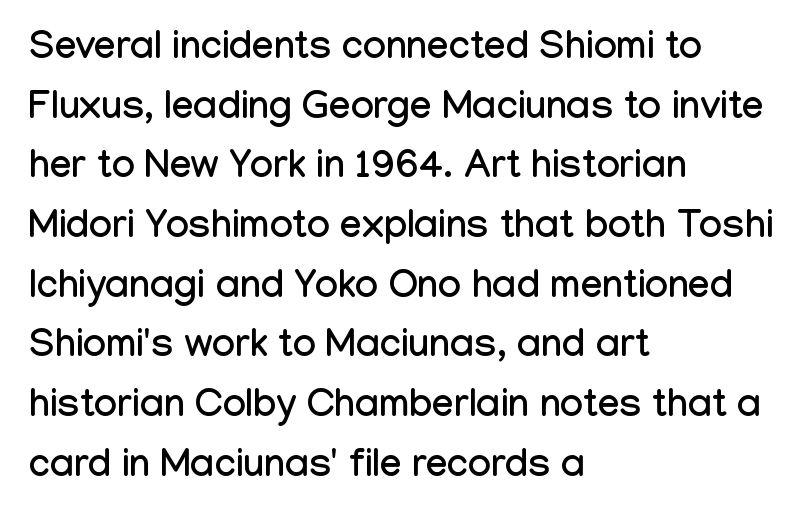
The image shows 39 px condensed sans-serif type, upright; set left-aligned, normal line spacing (1.53x), normal letter spacing, not underlined; low stroke contrast and a medium x-height.
